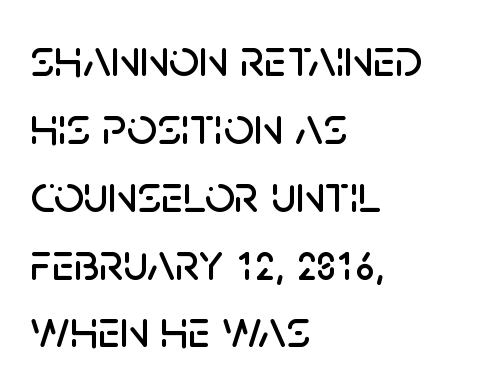
Q: Is the text italic (slanted)? A: No, it is upright.
Q: Is the typeface a serif or a sans-serif typeface? A: Sans-serif.
Q: Is the text underlined? A: No.
Q: How is the paragraph aligned? A: Left-aligned.
Q: Is the spacing between letters normal or unusually wide? A: Normal.
Q: Is the spacing between lines tight, normal or loose? A: Normal.
Q: Width (condensed, normal, or wide)? A: Normal.
Q: Stroke contrast? A: Low.
Q: x-height? A: Large.
Q: Monospaced? A: No.
